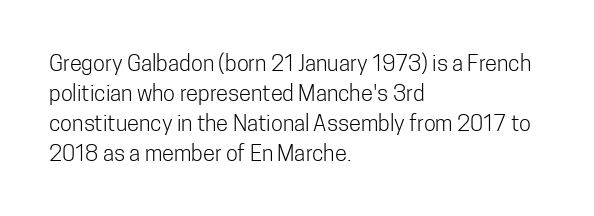
Q: Is the text bold? A: No.
Q: Is the text italic (slanted)? A: No, it is upright.
Q: Is the text underlined? A: No.
Q: How is the paragraph aligned? A: Left-aligned.
Q: Is the spacing between letters normal or unusually wide? A: Normal.
Q: Is the spacing between lines tight, normal or loose? A: Normal.
